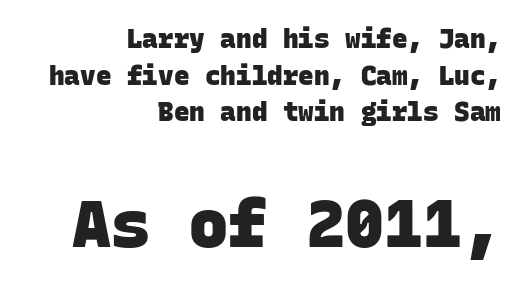
The image shows 65 px heavy sans-serif type, monospaced; set right-aligned, normal line spacing (1.41x), normal letter spacing, not underlined; the second (bottom) block is 2.5x larger; low stroke contrast and a large x-height.
